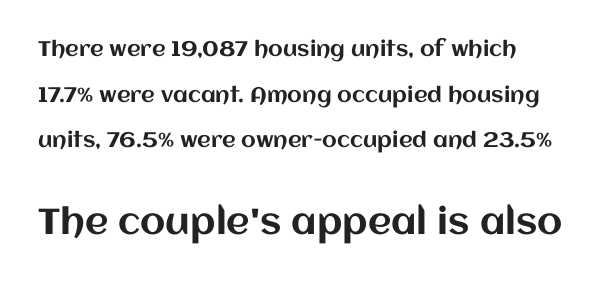
The image shows 36 px text type, upright; set left-aligned, loose line spacing (2.17x), normal letter spacing, not underlined; the second (bottom) block is 1.71x larger; medium stroke contrast and a large x-height.
